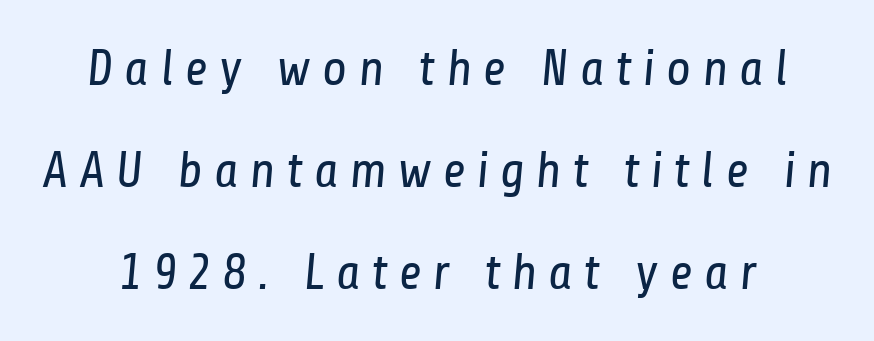
The image shows 51 px regular-weight, condensed sans-serif type; set loose line spacing (2.0x), unusually wide letter spacing (+0.21 em), not underlined; low stroke contrast and a medium x-height.
